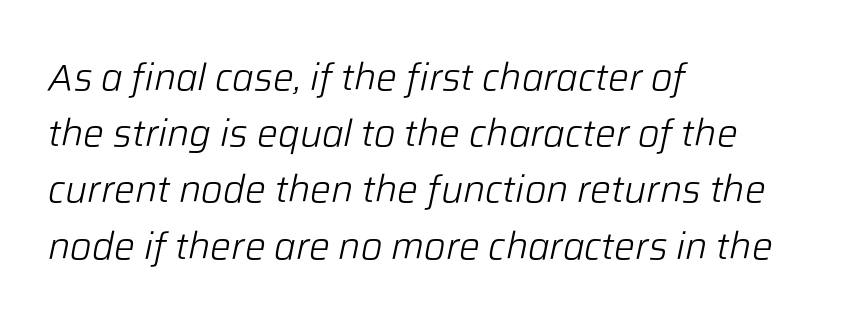
Q: Is the text bold? A: No.
Q: Is the text italic (slanted)? A: Yes, it leans right by about 12 degrees.
Q: Is the text underlined? A: No.
Q: How is the paragraph aligned? A: Left-aligned.
Q: Is the spacing between letters normal or unusually wide? A: Normal.
Q: Is the spacing between lines tight, normal or loose? A: Normal.
Q: Width (condensed, normal, or wide)? A: Normal.
Q: Stroke contrast? A: Low.
Q: x-height? A: Medium.
Q: Monospaced? A: No.
